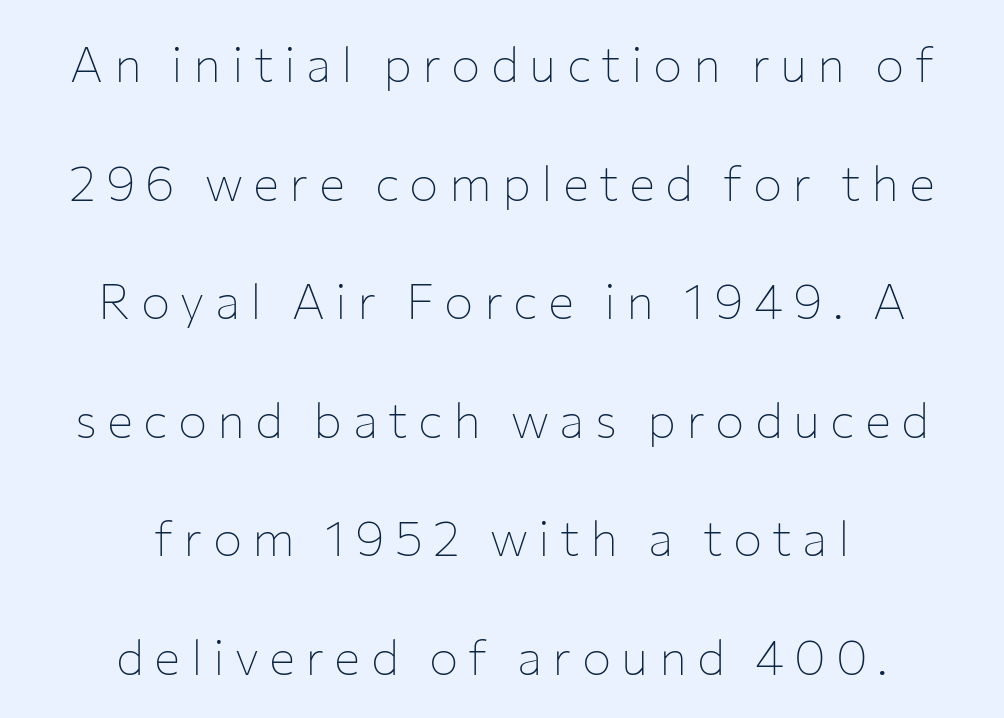
This sample trades compactness for vertical openness between lines. The passage shown is typed in a proportional face where columns would drift. The text block is weighted toward neither margin, spreading evenly from the middle. Unlike a traditional serif, this face leaves its strokes unadorned. Descenders hang freely into open space. Weight: in the light-to-regular range.
